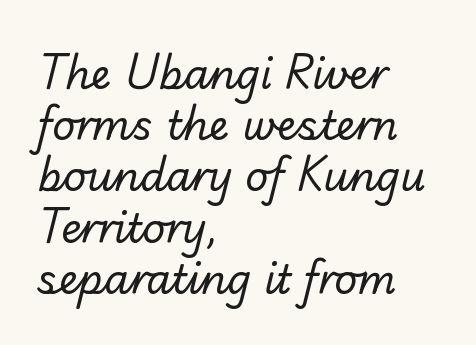
{"serif": "no", "bold": "no", "weight": "regular", "width": "normal", "stroke_contrast": "low", "x_height": "small", "monospaced": "no", "underline": "no", "align": "left", "line_spacing": "normal", "line_spacing_ratio": 1.28, "letter_spacing": "normal", "letter_spacing_em": 0.0, "glyph_px": 40}
